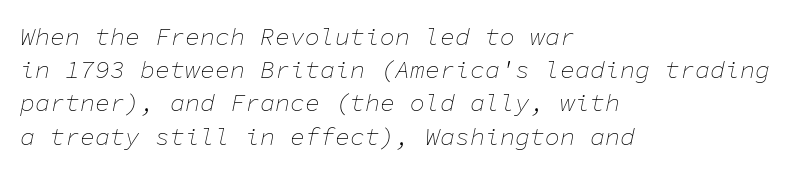
Q: Is the text bold? A: No.
Q: Is the text italic (slanted)? A: Yes, it leans right by about 11 degrees.
Q: Is the text underlined? A: No.
Q: How is the paragraph aligned? A: Left-aligned.
Q: Is the spacing between letters normal or unusually wide? A: Normal.
Q: Is the spacing between lines tight, normal or loose? A: Normal.
